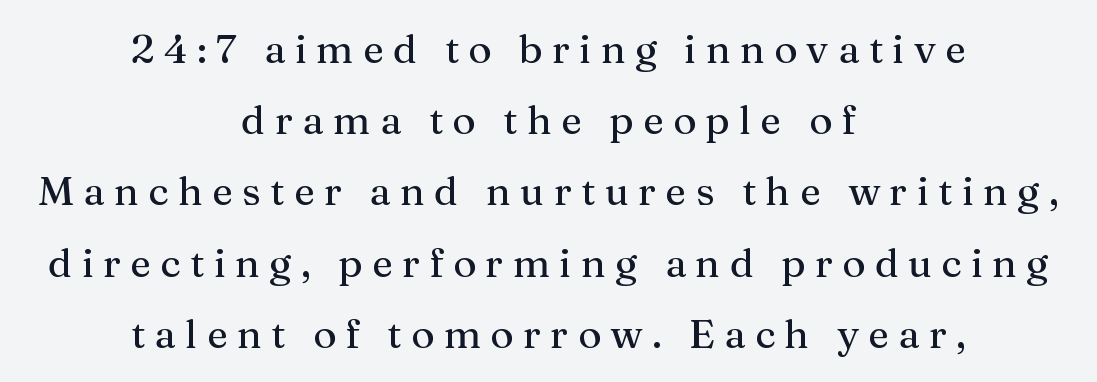
{"serif": "yes", "italic": "no", "width": "normal", "stroke_contrast": "medium", "x_height": "medium", "monospaced": "no", "underline": "no", "align": "center", "line_spacing_ratio": 1.78, "letter_spacing": "wide", "letter_spacing_em": 0.23, "glyph_px": 40}
